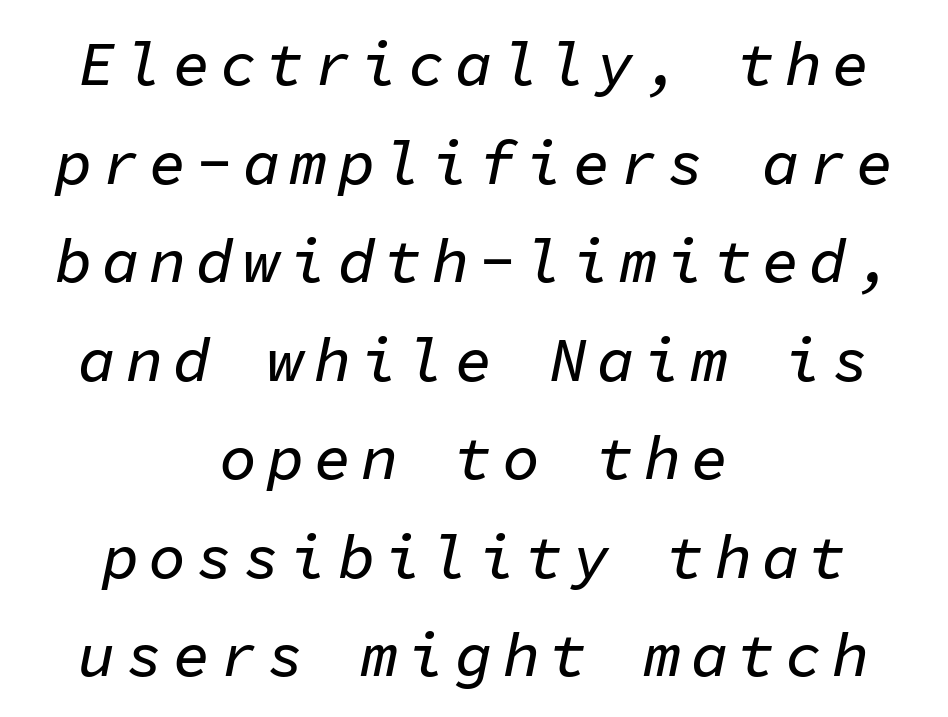
Q: Is the text italic (slanted)? A: Yes, it leans right by about 11 degrees.
Q: Is the text underlined? A: No.
Q: How is the paragraph aligned? A: Centered.
Q: Is the spacing between lines tight, normal or loose? A: Normal.
Q: Width (condensed, normal, or wide)? A: Normal.
Q: Stroke contrast? A: Low.
Q: x-height? A: Medium.
Q: Monospaced? A: Yes.
